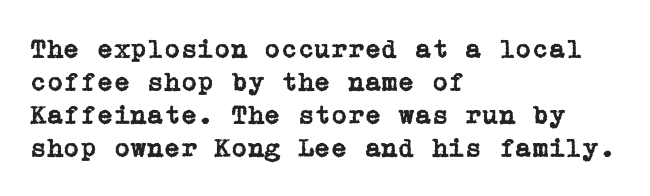
{"italic": "no", "underline": "no", "align": "left", "line_spacing_ratio": 1.22, "letter_spacing": "normal", "letter_spacing_em": 0.0, "glyph_px": 27}
